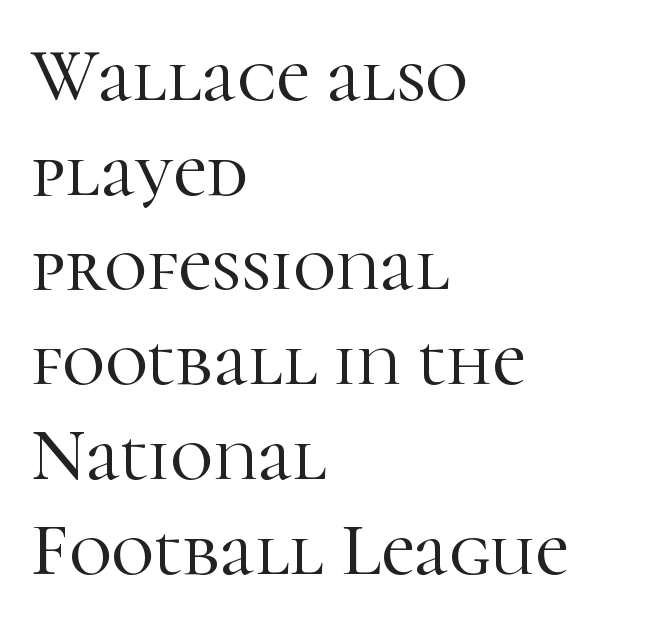
Whoever set this chose a conventional vertical rhythm. A roman cut, with each character standing at attention. Rule under the text: the space is simply empty. Do the characters align in a grid? No, the font is proportional. Compared with a centered layout, this one pins lines to the left instead.
